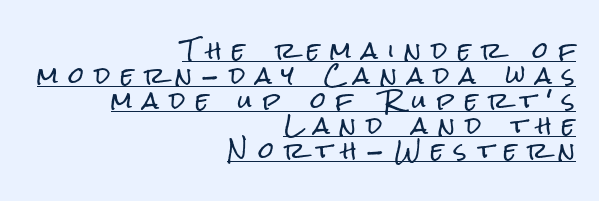
Q: Is the text italic (slanted)? A: No, it is upright.
Q: Is the text underlined? A: Yes.
Q: How is the paragraph aligned? A: Right-aligned.
Q: Is the spacing between letters normal or unusually wide? A: Unusually wide.
Q: Is the spacing between lines tight, normal or loose? A: Tight.
